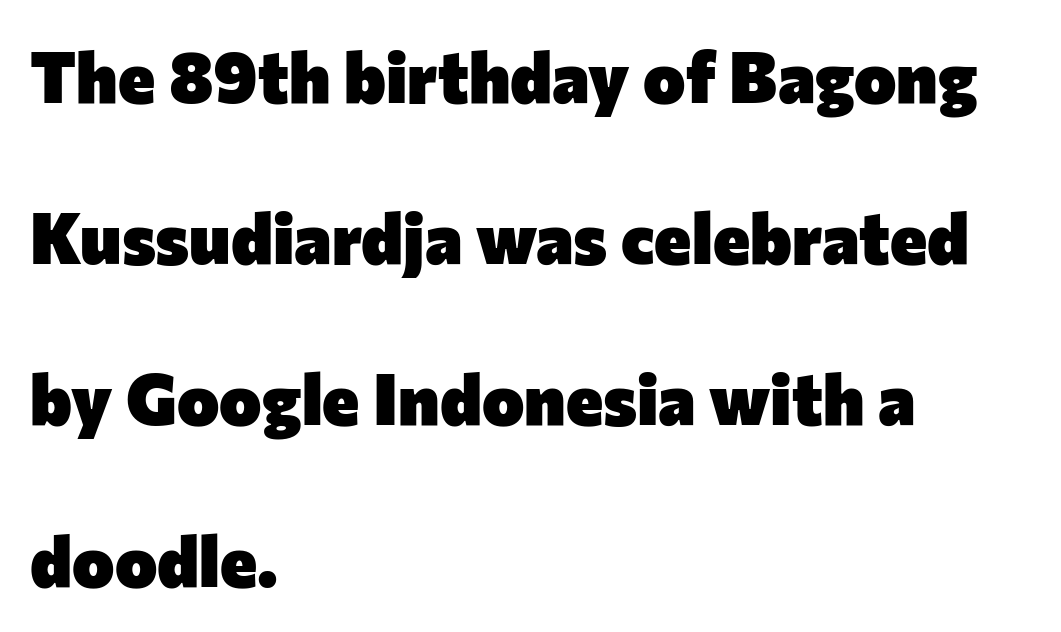
{"serif": "no", "italic": "no", "bold": "yes", "weight": "heavy", "width": "normal", "stroke_contrast": "low", "x_height": "medium", "monospaced": "no", "underline": "no", "align": "left", "line_spacing": "loose", "line_spacing_ratio": 2.27, "letter_spacing": "normal", "letter_spacing_em": 0.0, "glyph_px": 71}
